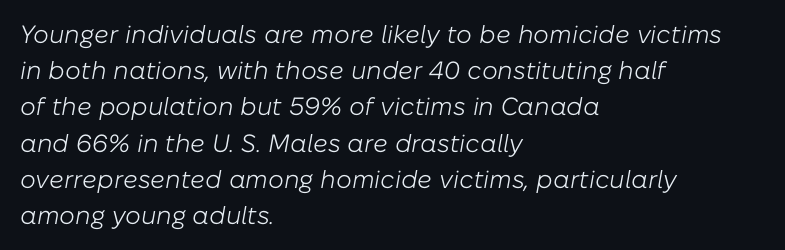
Q: Is the text bold? A: No.
Q: Is the text italic (slanted)? A: Yes, it leans right by about 10 degrees.
Q: Is the text underlined? A: No.
Q: How is the paragraph aligned? A: Left-aligned.
Q: Is the spacing between letters normal or unusually wide? A: Normal.
Q: Is the spacing between lines tight, normal or loose? A: Normal.
